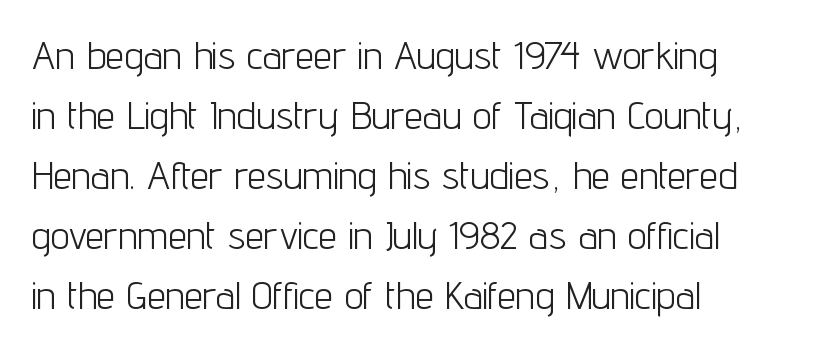
The image shows 38 px light, condensed sans-serif type, upright; set left-aligned, normal line spacing (1.58x), normal letter spacing, not underlined; low stroke contrast and a medium x-height.
